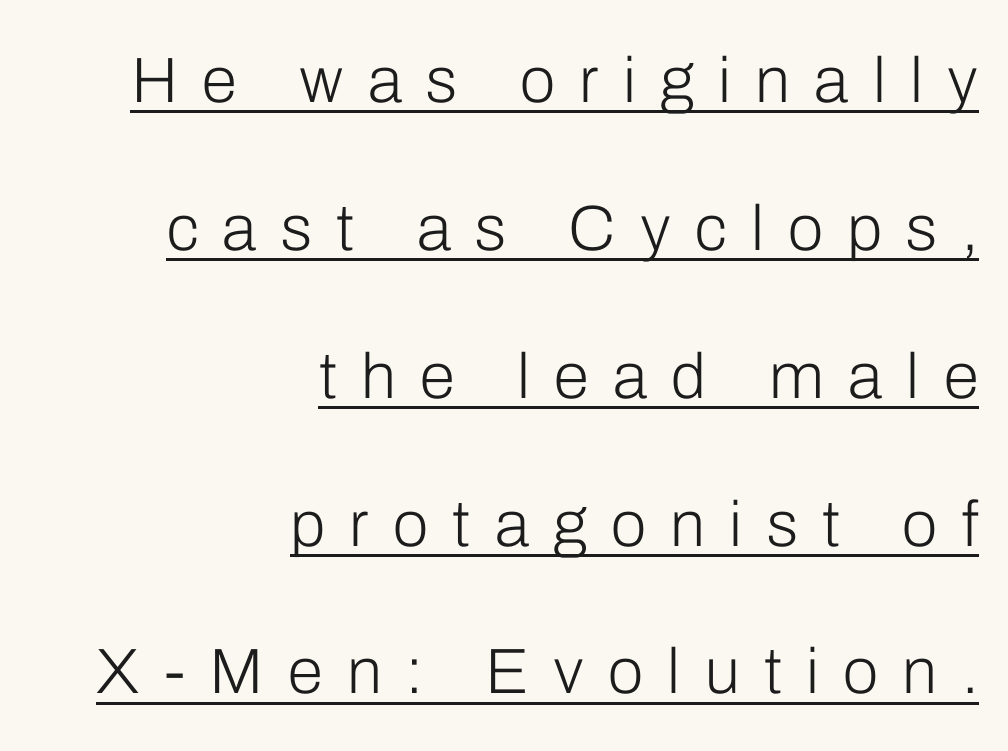
{"serif": "no", "italic": "no", "bold": "no", "weight": "light", "width": "normal", "stroke_contrast": "low", "x_height": "medium", "monospaced": "no", "underline": "yes", "align": "right", "line_spacing": "loose", "line_spacing_ratio": 2.31, "letter_spacing": "wide", "letter_spacing_em": 0.38, "glyph_px": 64}
